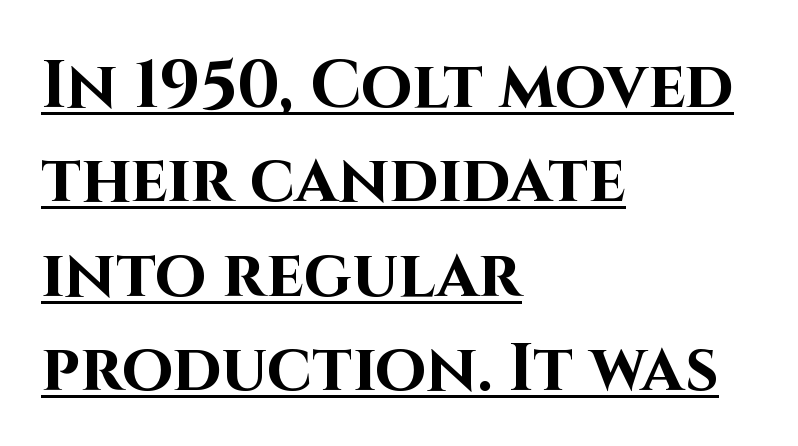
The image shows 66 px bold sans-serif type, upright; set left-aligned, normal line spacing (1.43x), normal letter spacing, underlined; high stroke contrast and a large x-height.
